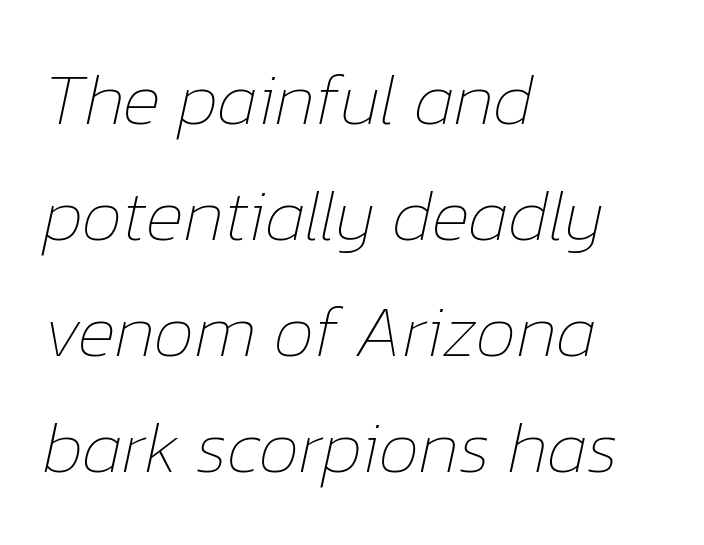
The image shows 73 px thin type, italic (leaning right); set left-aligned, normal line spacing (1.59x), normal letter spacing, not underlined; low stroke contrast and a medium x-height.
